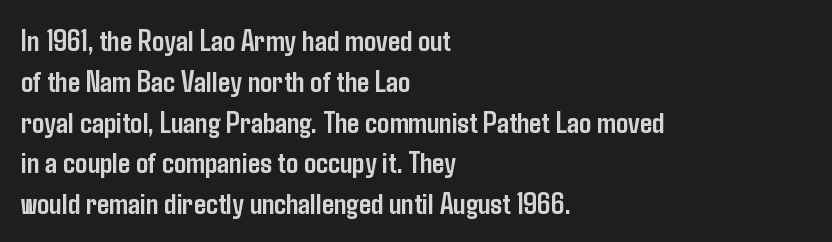
Q: Is the text bold? A: Yes.
Q: Is the text italic (slanted)? A: No, it is upright.
Q: Is the typeface a serif or a sans-serif typeface? A: Sans-serif.
Q: Is the text underlined? A: No.
Q: How is the paragraph aligned? A: Left-aligned.
Q: Is the spacing between letters normal or unusually wide? A: Normal.
Q: Is the spacing between lines tight, normal or loose? A: Normal.
Q: Width (condensed, normal, or wide)? A: Condensed.
Q: Stroke contrast? A: Low.
Q: x-height? A: Medium.
Q: Monospaced? A: No.
